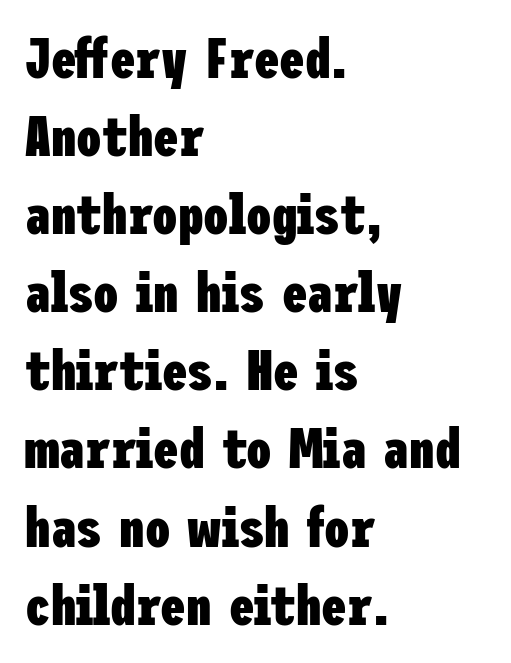
{"serif": "no", "italic": "no", "bold": "yes", "weight": "heavy", "width": "condensed", "stroke_contrast": "low", "x_height": "medium", "underline": "no", "align": "left", "line_spacing": "normal", "line_spacing_ratio": 1.37, "letter_spacing": "normal", "letter_spacing_em": 0.0, "glyph_px": 57}
